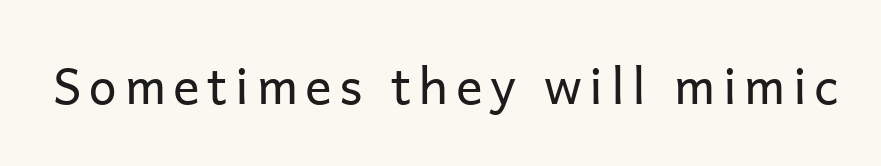
The strip under each line holds only bare page. The passage shown is typed in a proportional face where columns would drift. Type style note: lacks serifs. Each stroke keeps to a modest, everyday thickness or less. The font's upright variant was chosen for this text.
